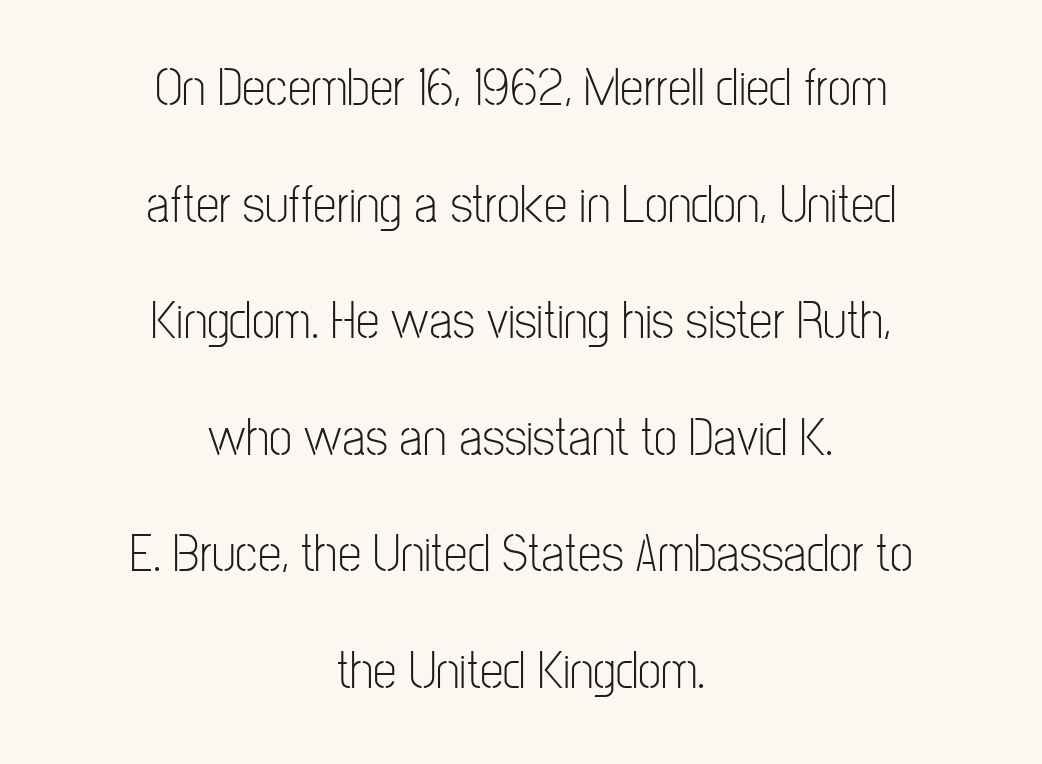
What kind of face is this? One without serifs — a sans. Ordinary non-slanted type is in use. Widely set lines give the paragraph a tall, airy silhouette. A clean baseline with only descenders dipping below it.
